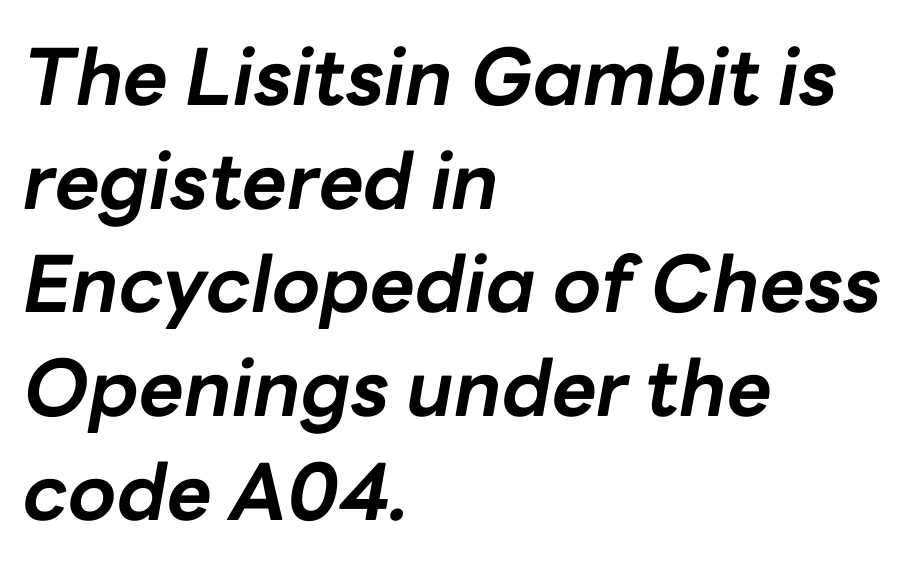
{"italic": "yes", "lean": "right", "slant_degrees": 10, "bold": "yes", "weight": "bold", "width": "normal", "stroke_contrast": "low", "x_height": "medium", "monospaced": "no", "underline": "no", "align": "left", "line_spacing": "normal", "line_spacing_ratio": 1.33, "letter_spacing": "normal", "letter_spacing_em": 0.0, "glyph_px": 78}
